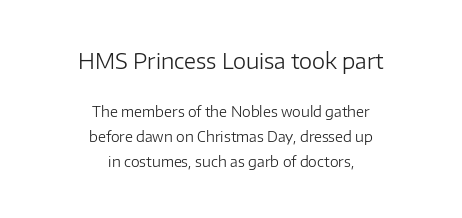
The whitespace from short lines is split evenly between both sides. In this sample the first text group is rendered at the bigger scale. The font sits on the lighter half of the weight spectrum, regular included. Standard letterfit; no display-style spreading of the glyphs.
